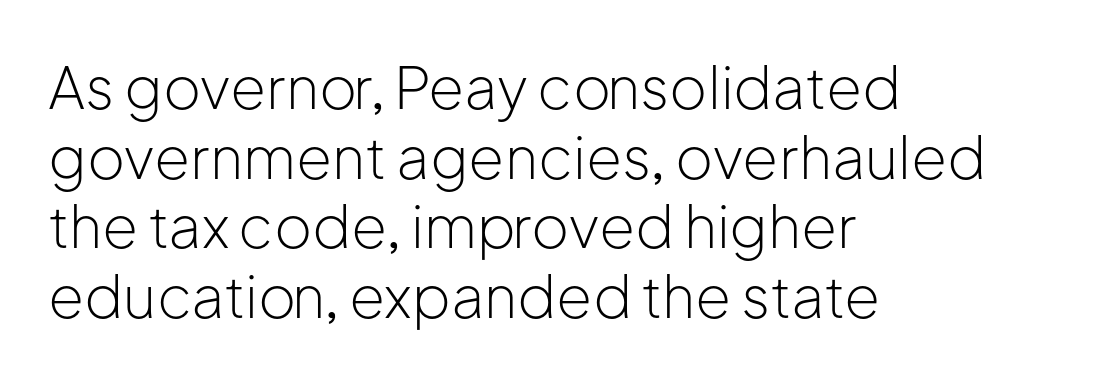
{"serif": "no", "italic": "no", "bold": "no", "weight": "light", "width": "normal", "stroke_contrast": "low", "x_height": "medium", "monospaced": "no", "underline": "no", "align": "left", "line_spacing_ratio": 1.2, "letter_spacing": "normal", "letter_spacing_em": 0.0, "glyph_px": 58}
